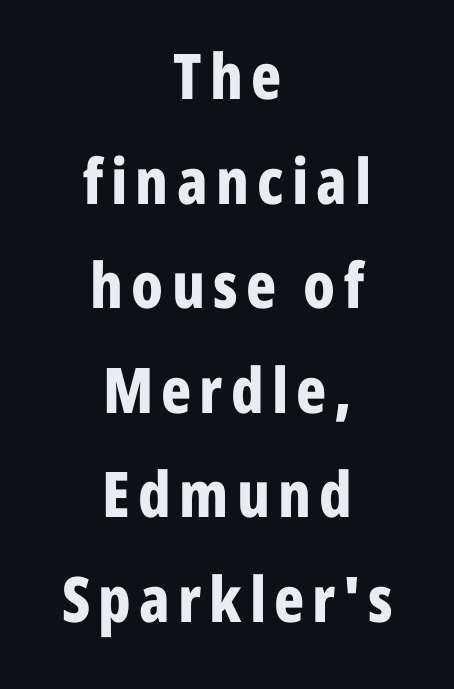
Horizontal alignment here is central, giving a formal, balanced look. Looks like regular typesetting: each glyph gets only the width it needs. Italic? Not at all — the glyphs are vertical. A sans-serif font was chosen for this passage.
